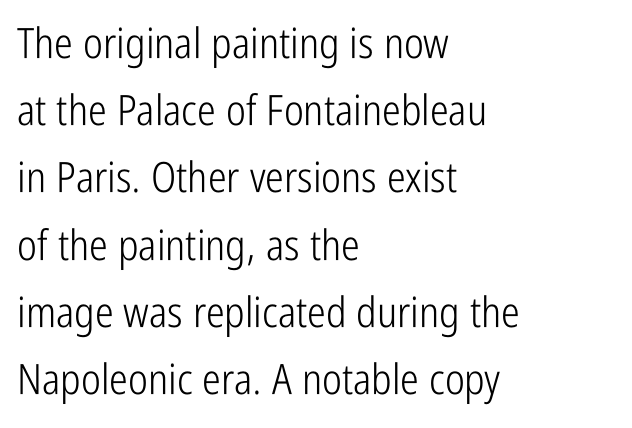
Standard letterfit; no display-style spreading of the glyphs. Any mark beneath the type? The region is blank. This sample uses an upright cut, with every glyph sitting square on the baseline. Each new line begins a customary step beneath the previous one. Casual observation: everything's shoved over to the left. Varying glyph widths throughout — classic text-font behaviour.
